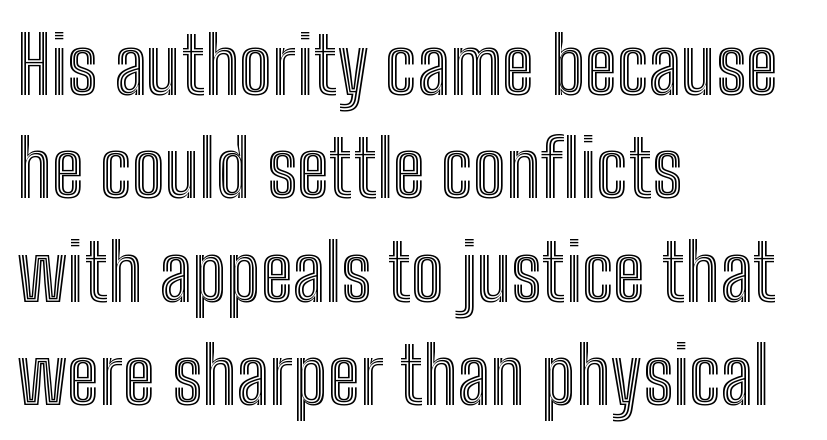
{"italic": "no", "width": "condensed", "x_height": "medium", "monospaced": "no", "underline": "no", "align": "left", "line_spacing": "normal", "line_spacing_ratio": 1.31, "letter_spacing": "normal", "letter_spacing_em": 0.0, "glyph_px": 79}
